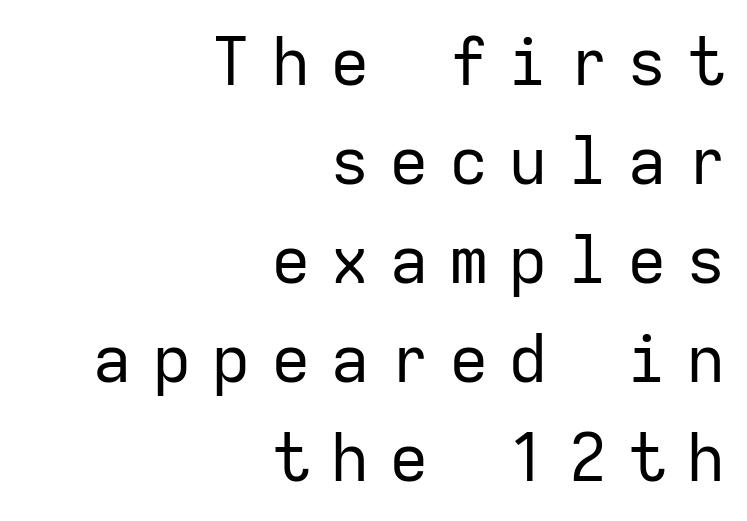
This rendering widens character spacing well past its baseline value. Ink coverage per letter is moderate at most. Where is the straight margin? On the right. This block has exactly the height ordinary leading produces. The typeface chosen for these lines omits serifs. Looks like terminal output: every glyph gets an equal slot.
